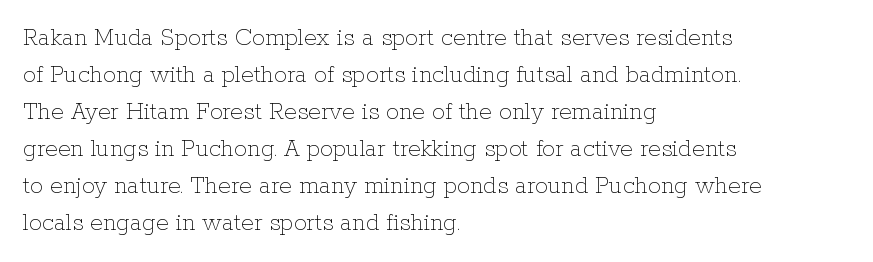
Rule under the text: the space is simply empty. The tracking reads as untouched default to a designer's eye. Compared with a typical body face, this is equally light or lighter still. A student would call this left alignment; a typographer would say flush left, rag right. The rows are spaced the way most documents space them.
